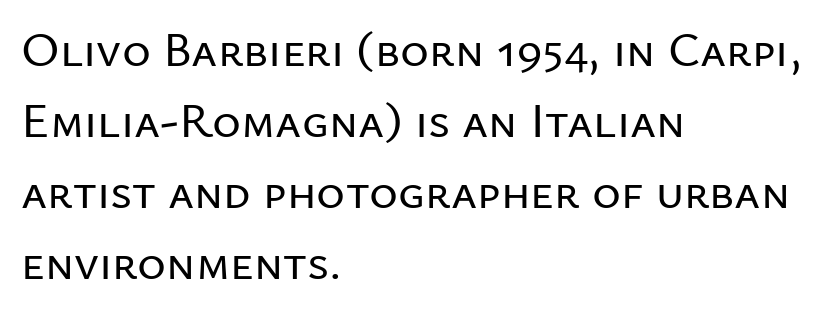
The image shows 49 px sans-serif type, upright; set left-aligned, normal line spacing (1.45x), normal letter spacing, not underlined; low stroke contrast and a medium x-height.
